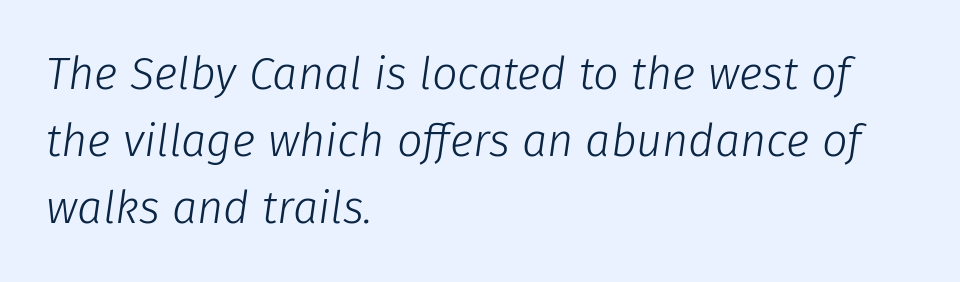
{"italic": "yes", "lean": "right", "slant_degrees": 8, "bold": "no", "weight": "light", "width": "normal", "stroke_contrast": "low", "x_height": "medium", "monospaced": "no", "underline": "no", "align": "left", "line_spacing": "normal", "line_spacing_ratio": 1.49, "letter_spacing": "normal", "letter_spacing_em": 0.0, "glyph_px": 45}
